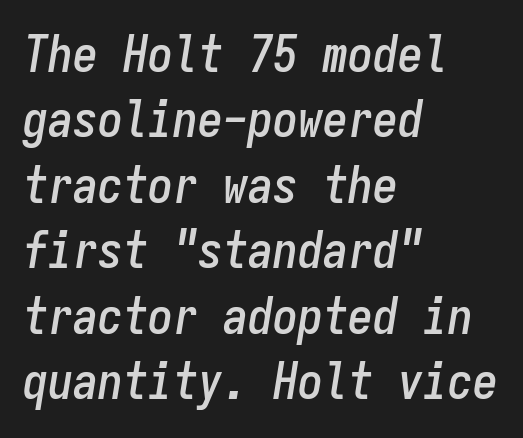
{"italic": "yes", "lean": "right", "slant_degrees": 9, "width": "condensed", "stroke_contrast": "low", "x_height": "medium", "monospaced": "yes", "underline": "no", "align": "left", "line_spacing": "normal", "line_spacing_ratio": 1.31, "letter_spacing": "normal", "letter_spacing_em": 0.0, "glyph_px": 50}
